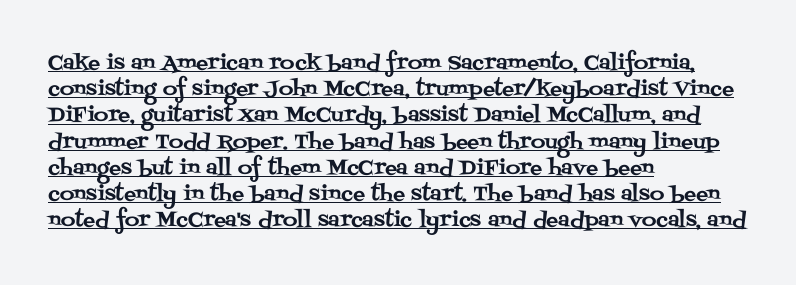
The image shows 20 px text type, upright; set left-aligned, normal line spacing (1.31x), normal letter spacing, underlined.
